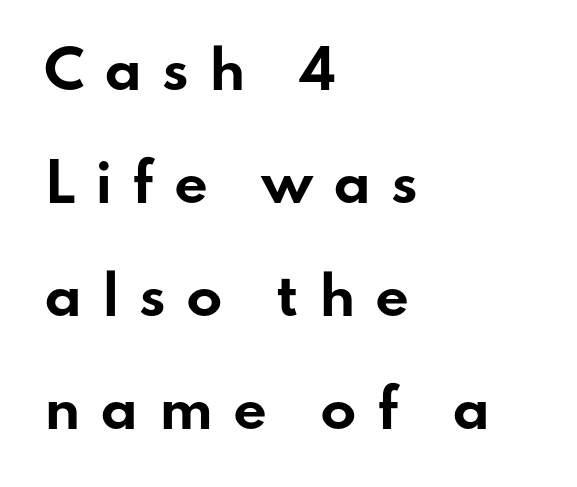
Q: Is the text bold? A: Yes.
Q: Is the text italic (slanted)? A: No, it is upright.
Q: Is the typeface a serif or a sans-serif typeface? A: Sans-serif.
Q: Is the text underlined? A: No.
Q: How is the paragraph aligned? A: Left-aligned.
Q: Is the spacing between letters normal or unusually wide? A: Unusually wide.
Q: Is the spacing between lines tight, normal or loose? A: Loose.
Q: Width (condensed, normal, or wide)? A: Wide.
Q: Stroke contrast? A: Low.
Q: x-height? A: Small.
Q: Monospaced? A: No.
